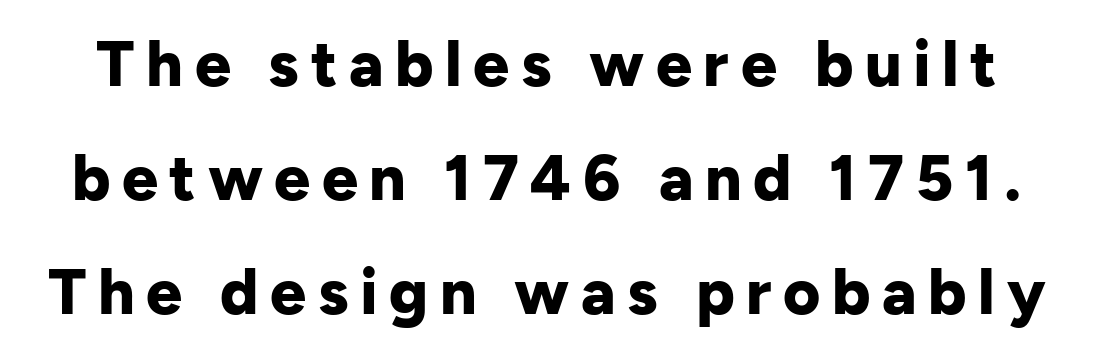
Q: Is the text bold? A: Yes.
Q: Is the text italic (slanted)? A: No, it is upright.
Q: Is the typeface a serif or a sans-serif typeface? A: Sans-serif.
Q: Is the text underlined? A: No.
Q: Width (condensed, normal, or wide)? A: Normal.
Q: Stroke contrast? A: Low.
Q: x-height? A: Medium.
Q: Monospaced? A: No.
